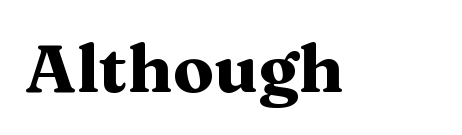
Is this a fixed-width face? No — the glyphs have proportional, varying widths. In terms of posture, this sample is upright. The face used here has the dense, thick strokes of a bold. The passage shown is not underscored anywhere. Look at the tracking — it's just the regular setting, nothing added. Unlike a clean sans, this face finishes its strokes with serifs.
